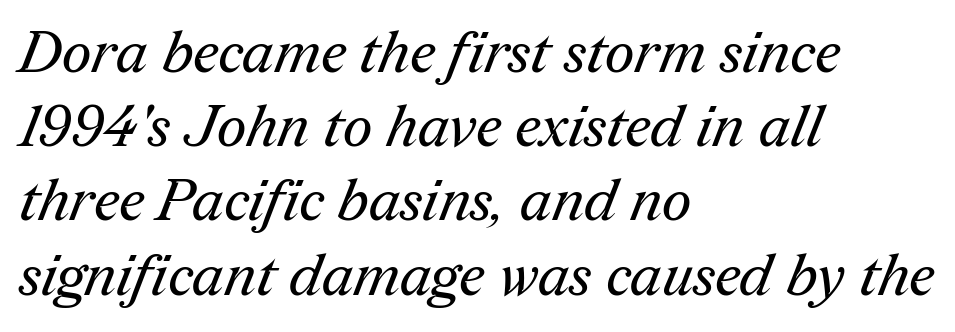
The image shows 58 px regular-weight serif type; set left-aligned, normal line spacing (1.28x), normal letter spacing, not underlined; medium stroke contrast and a medium x-height.
